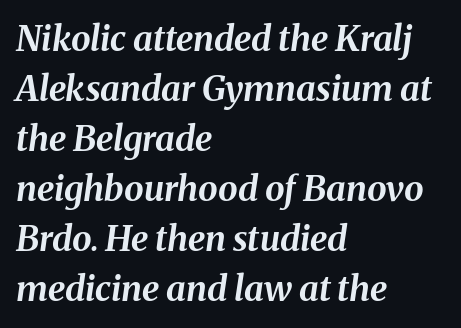
Default kerning and tracking; the words read as compact shapes. Thick stems and heavy bowls — unmistakably bold. Each new line begins a customary step beneath the previous one. Glance below the letters and you will spot only blank space. This sample uses an oblique cut, with every glyph tilted off the vertical.
